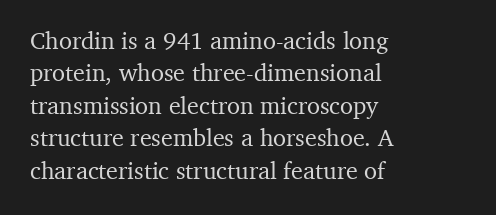
Glyph-to-glyph distance matches everyday printed text. Teacher's note: observe the even left margin — that is flush-left alignment. Type without underlining. This sample keeps an unexceptional amount of space between lines. This is roman type, the default non-slanted kind.
